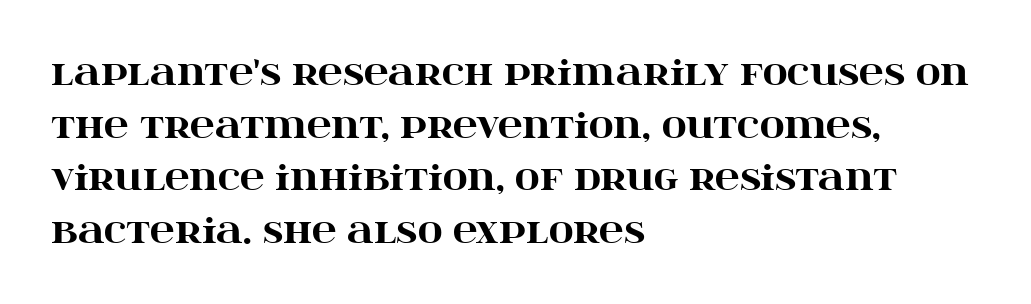
Q: Is the text bold? A: Yes.
Q: Is the text italic (slanted)? A: No, it is upright.
Q: Is the typeface a serif or a sans-serif typeface? A: Serif.
Q: Is the text underlined? A: No.
Q: How is the paragraph aligned? A: Left-aligned.
Q: Is the spacing between letters normal or unusually wide? A: Normal.
Q: Is the spacing between lines tight, normal or loose? A: Normal.
Q: Width (condensed, normal, or wide)? A: Wide.
Q: Stroke contrast? A: High.
Q: x-height? A: Large.
Q: Monospaced? A: No.
